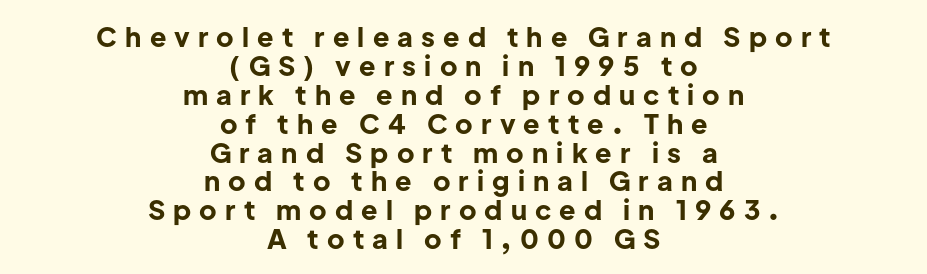
Has an underline been added? It has not. The axis of the letterforms is exactly vertical. Typeset on center — no edge is straight. These lines huddle together more closely than default settings would place them. Thick stems and heavy bowls — unmistakably bold.
